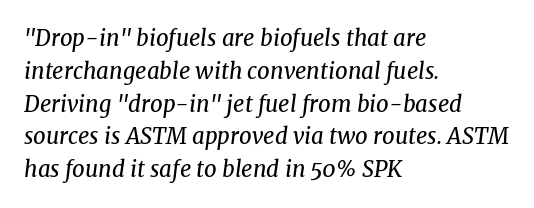
Q: Is the text bold? A: No.
Q: Is the text italic (slanted)? A: Yes, it leans right by about 8 degrees.
Q: Is the text underlined? A: No.
Q: How is the paragraph aligned? A: Left-aligned.
Q: Is the spacing between letters normal or unusually wide? A: Normal.
Q: Is the spacing between lines tight, normal or loose? A: Normal.
